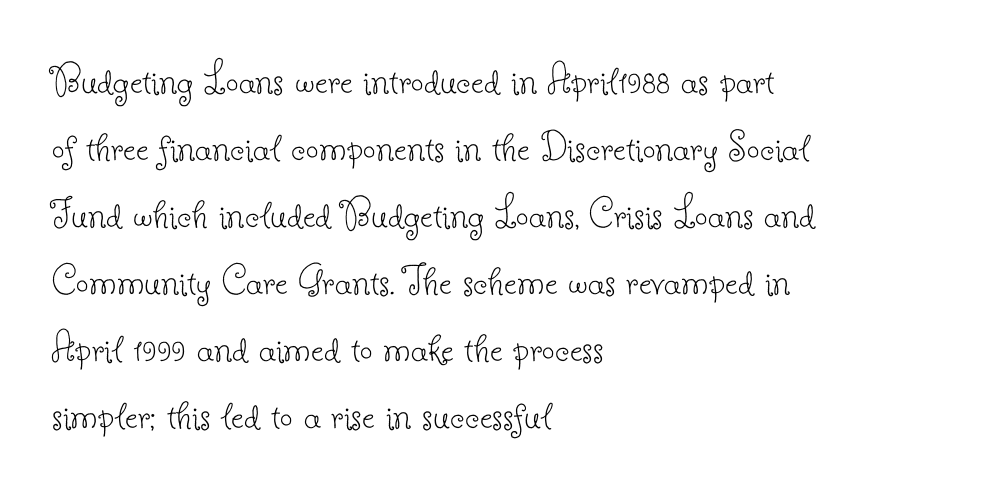
The image shows 45 px thin serif type, upright; set left-aligned, normal line spacing (1.49x), normal letter spacing, not underlined; low stroke contrast and a small x-height.
